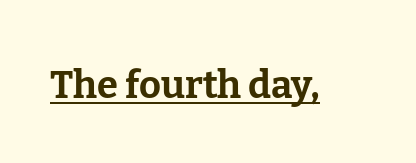
{"serif": "yes", "italic": "no", "bold": "yes", "weight": "bold", "width": "normal", "stroke_contrast": "low", "x_height": "medium", "monospaced": "no", "underline": "yes", "letter_spacing": "normal", "letter_spacing_em": 0.0, "glyph_px": 38}
